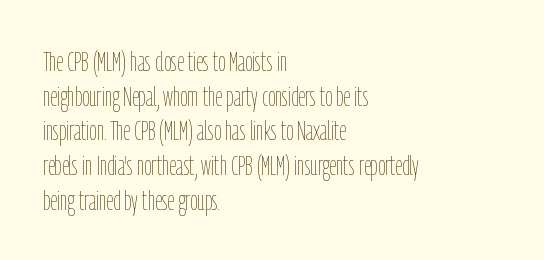
Plain, unruled lines of type. No heavy texture on the line: the type isn't bold. The letters stand upright; this is a roman face. The paragraph has a hard left edge and a soft right edge.
